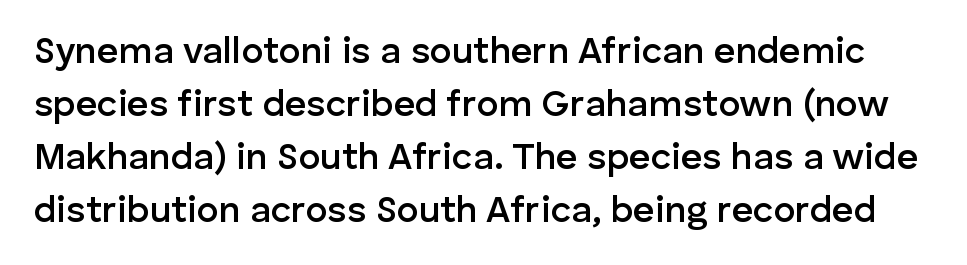
Stems and bowls a touch heavier than normal — semibold. Every stem runs plumb, perpendicular to the baseline. The type is set solid horizontally, with unmodified tracking. One glance says typical: line gaps are just what's usual. Just letters on the line, the space beneath them empty. This is sans-serif lettering, the kind often seen on screens and signage.
